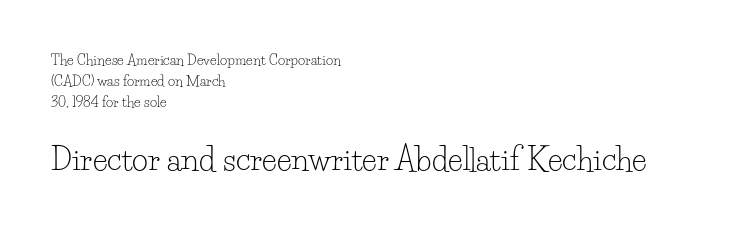
{"serif": "yes", "italic": "no", "bold": "no", "weight": "light", "width": "normal", "stroke_contrast": "low", "x_height": "small", "monospaced": "no", "underline": "no", "align": "left", "line_spacing": "normal", "line_spacing_ratio": 1.51, "letter_spacing": "normal", "letter_spacing_em": 0.0, "larger_block": "second", "size_ratio": 2.21, "glyph_px": 31}
